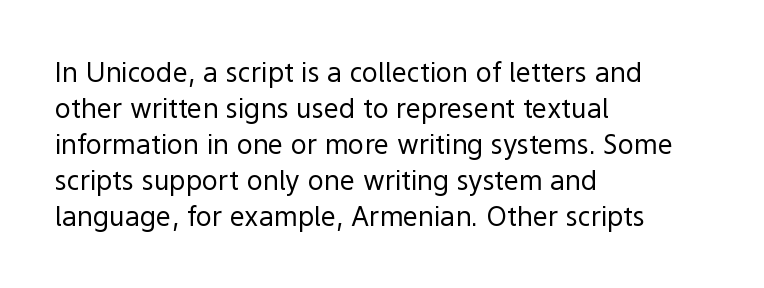
{"italic": "no", "bold": "no", "underline": "no", "align": "left", "line_spacing": "normal", "line_spacing_ratio": 1.33, "letter_spacing": "normal", "letter_spacing_em": 0.0, "glyph_px": 27}
